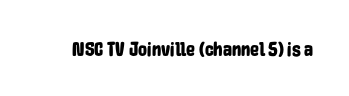
{"italic": "no", "underline": "no", "letter_spacing": "normal", "letter_spacing_em": 0.0, "glyph_px": 20}
